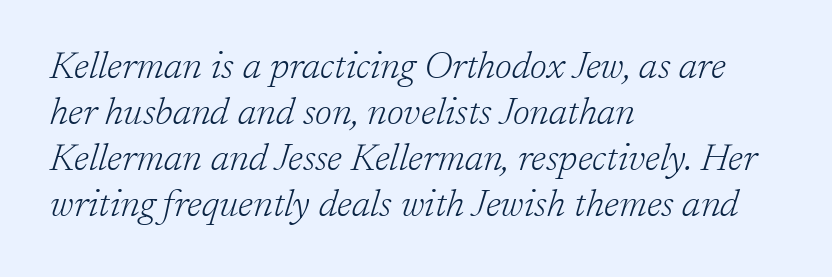
The image shows 38 px light serif type, italic (leaning right); set left-aligned, line spacing 1.21x, normal letter spacing, not underlined; low stroke contrast and a medium x-height.
